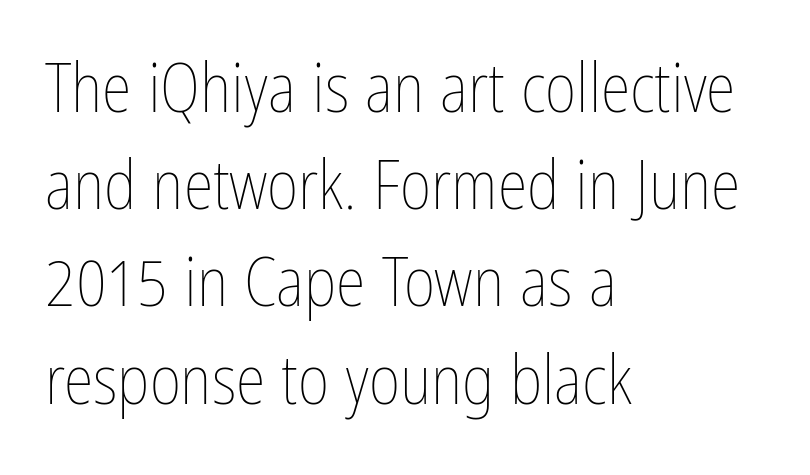
Quick note: underline off. The strokes are not fattened; the text isn't bold. A typesetter would call this proportional, since set widths differ per character. Each word holds together tightly as a unit, with standard inter-letter gaps.
